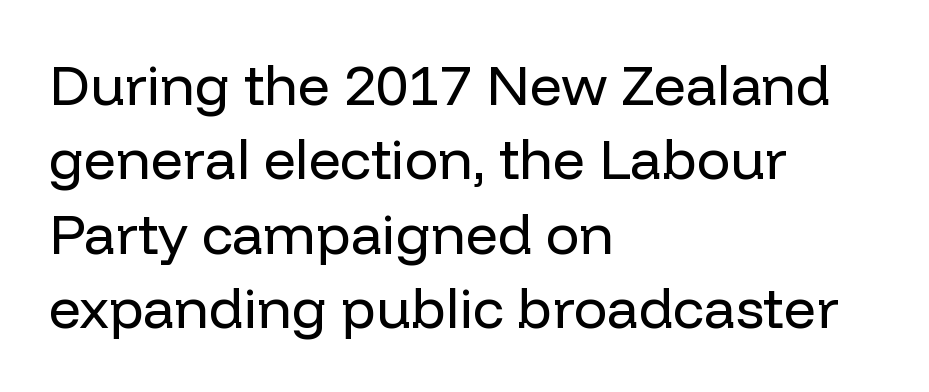
Is this a fixed-width face? No — the glyphs have proportional, varying widths. The typesetter chose a ragged-right arrangement here. The area under the type is left untouched. Is there much room between lines? A standard amount, neither cramped nor airy. It's the straight-up-and-down kind of type. Bold? No — there's no thickening of the strokes.
